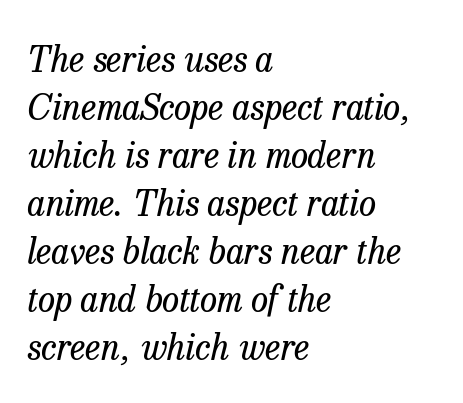
The image shows 35 px regular-weight serif type, italic (leaning right); set left-aligned, normal line spacing (1.37x), normal letter spacing, not underlined; low stroke contrast and a medium x-height.
